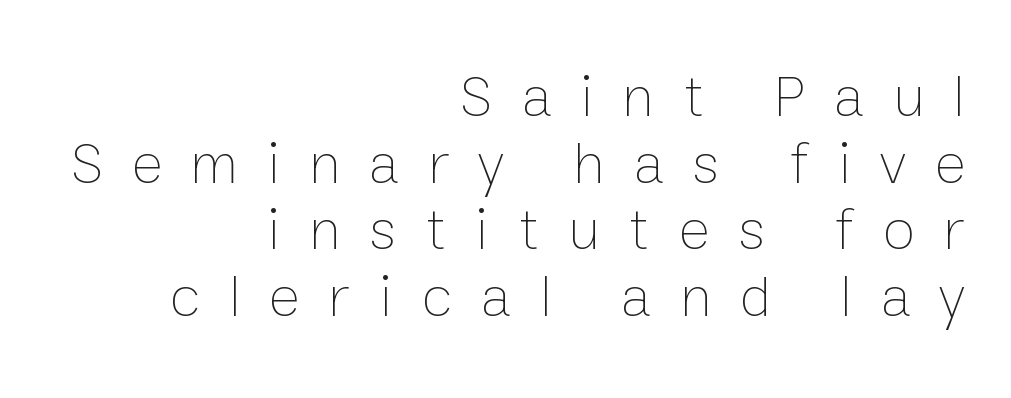
Q: Is the text bold? A: No.
Q: Is the text italic (slanted)? A: No, it is upright.
Q: Is the text underlined? A: No.
Q: How is the paragraph aligned? A: Right-aligned.
Q: Is the spacing between letters normal or unusually wide? A: Unusually wide.
Q: Is the spacing between lines tight, normal or loose? A: Tight.
Q: Width (condensed, normal, or wide)? A: Normal.
Q: Stroke contrast? A: Low.
Q: x-height? A: Medium.
Q: Monospaced? A: No.
